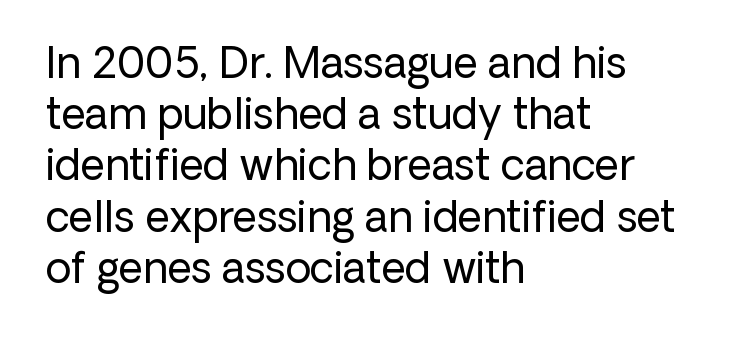
{"serif": "no", "italic": "no", "bold": "no", "weight": "regular", "width": "normal", "stroke_contrast": "low", "x_height": "medium", "monospaced": "no", "underline": "no", "align": "left", "line_spacing_ratio": 1.22, "letter_spacing": "normal", "letter_spacing_em": 0.0, "glyph_px": 42}
